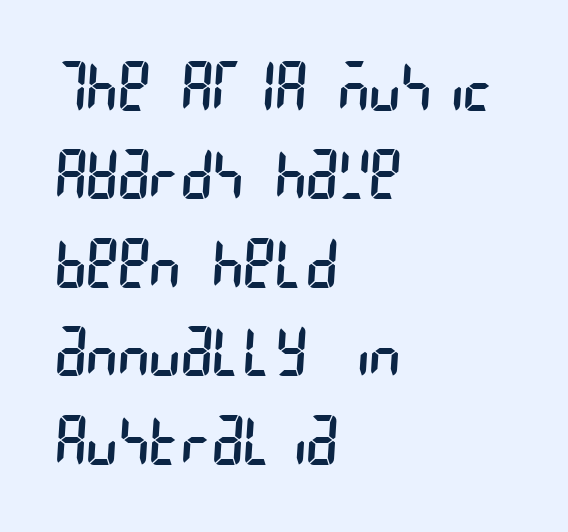
The image shows 67 px regular-weight, condensed sans-serif type; set left-aligned, normal line spacing (1.32x), normal letter spacing, not underlined; low stroke contrast and a large x-height.
